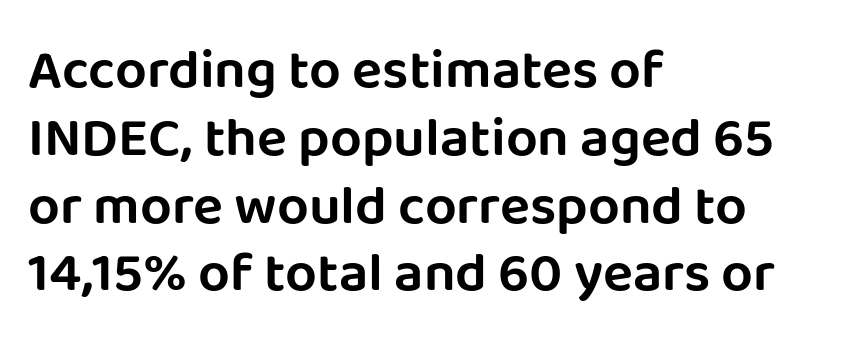
The image shows 56 px sans-serif type, upright; set left-aligned, line spacing 1.21x, normal letter spacing, not underlined; low stroke contrast and a large x-height.
